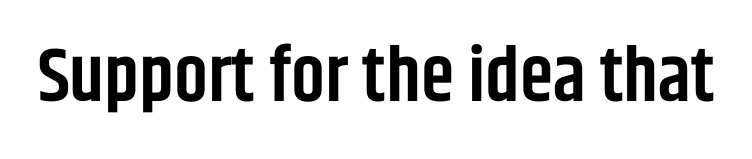
Anything drawn beneath the words? Only blank space. The passage shown is semibold, sitting just below true bold. Does the lettering tilt? It doesn't — this is upright. These lines are rendered in a variable-pitch font. Type style note: lacks serifs. In terms of letterspacing, this is plain default setting.
